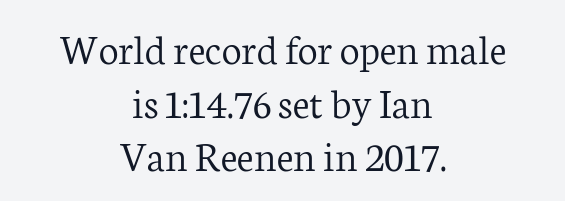
The letters stand upright; this is a roman face. Descender tails drop into unmarked territory. Reading down the block, each line starts at a different indent, mirrored at its end. This rendering leaves character spacing at its baseline value.
